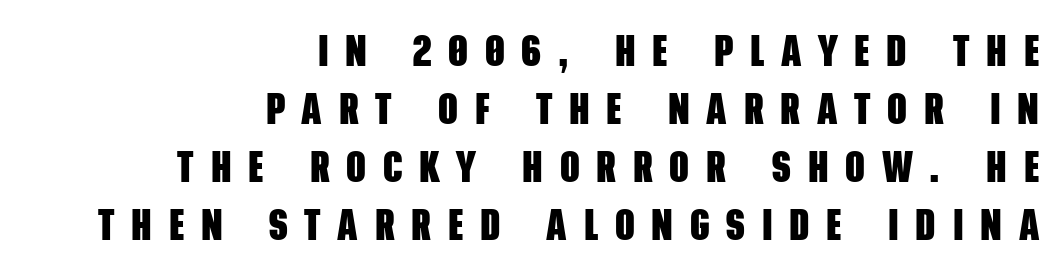
The image shows 43 px heavy, condensed sans-serif type; set right-aligned, normal line spacing (1.35x), unusually wide letter spacing (+0.39 em), not underlined; low stroke contrast and a large x-height.
